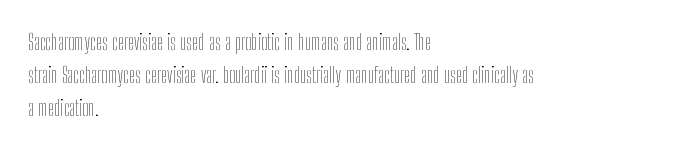
{"italic": "no", "bold": "no", "underline": "no", "align": "left", "line_spacing": "normal", "line_spacing_ratio": 1.51, "letter_spacing": "normal", "letter_spacing_em": 0.0, "glyph_px": 22}
